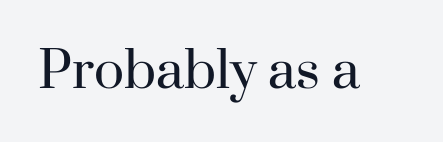
The image shows 50 px regular-weight serif type, upright; set normal letter spacing, not underlined; high stroke contrast and a small x-height.
